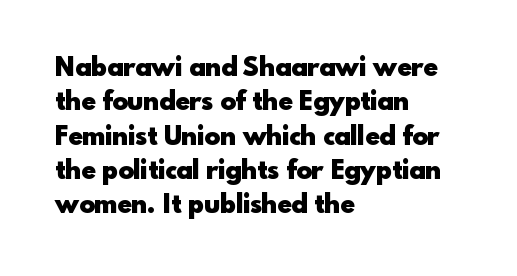
{"italic": "no", "bold": "yes", "underline": "no", "align": "left", "line_spacing": "normal", "line_spacing_ratio": 1.32, "letter_spacing": "normal", "letter_spacing_em": 0.0, "glyph_px": 26}
